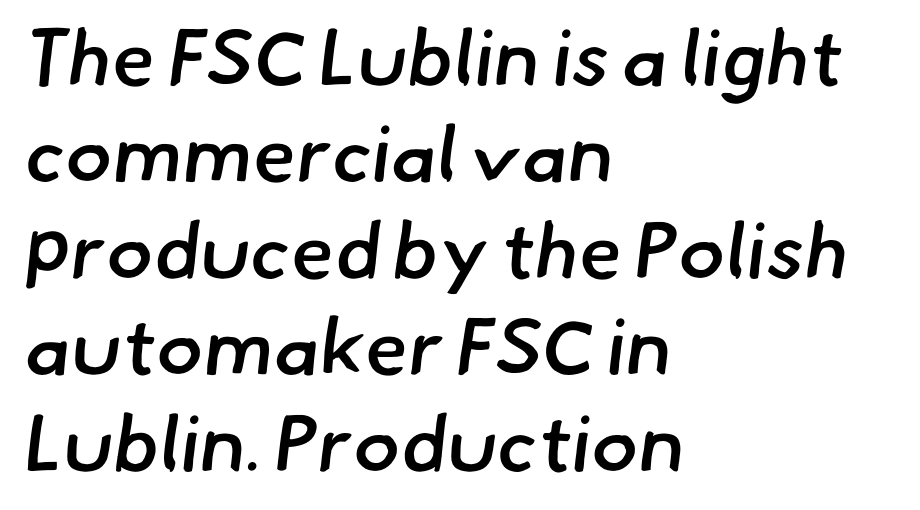
Q: Is the text bold? A: Semi-bold.
Q: Is the typeface a serif or a sans-serif typeface? A: Sans-serif.
Q: Is the text underlined? A: No.
Q: How is the paragraph aligned? A: Left-aligned.
Q: Is the spacing between letters normal or unusually wide? A: Normal.
Q: Width (condensed, normal, or wide)? A: Normal.
Q: Stroke contrast? A: Low.
Q: x-height? A: Small.
Q: Monospaced? A: No.
